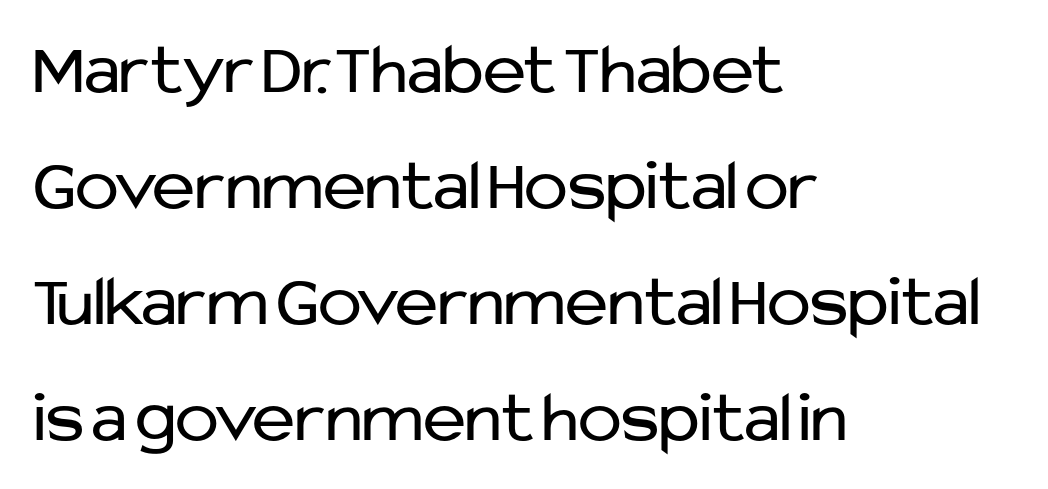
A student would call this left alignment; a typographer would say flush left, rag right. No letter is thick-stroked: the sample isn't bold. Is there much room between lines? A standard amount, neither cramped nor airy. The letters advance in unequal steps, a hallmark of proportional type.
